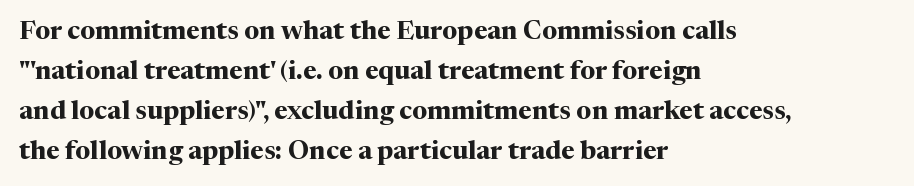
{"italic": "no", "bold": "yes", "underline": "no", "align": "left", "line_spacing": "normal", "line_spacing_ratio": 1.54, "letter_spacing": "normal", "letter_spacing_em": 0.0, "glyph_px": 26}
